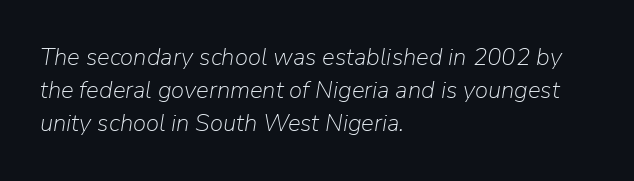
Is the type heavy? It reads as light-to-regular instead. Descenders are the only things crossing below the line. Is the type slanted? Yes — the strokes lean at a clear angle. This rendering uses left alignment, leaving the right contour irregular.
